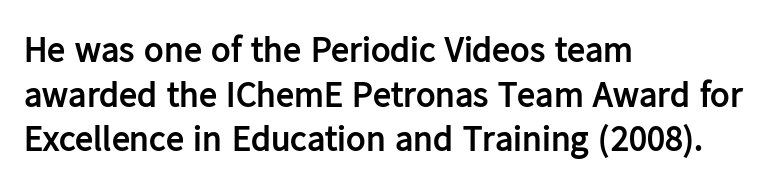
The image shows 36 px semibold sans-serif type, upright; set left-aligned, line spacing 1.24x, normal letter spacing, not underlined; low stroke contrast and a medium x-height.
